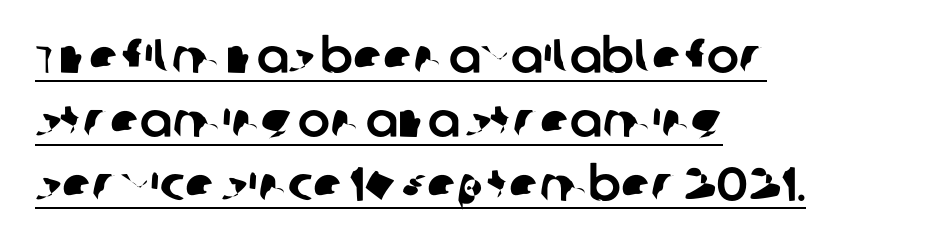
The image shows 48 px sans-serif type; set left-aligned, normal line spacing (1.33x), normal letter spacing, underlined; low stroke contrast and a large x-height.
